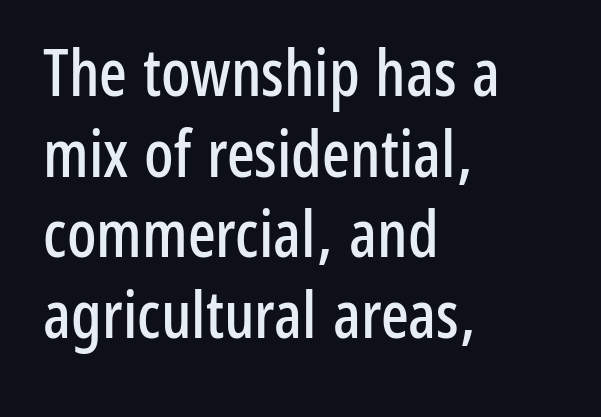
{"serif": "no", "italic": "no", "width": "condensed", "stroke_contrast": "low", "x_height": "medium", "monospaced": "no", "underline": "no", "align": "left", "line_spacing_ratio": 1.24, "letter_spacing": "normal", "letter_spacing_em": 0.0, "glyph_px": 65}
